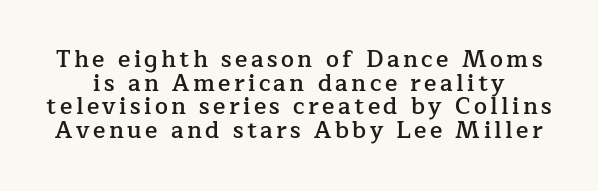
The image shows 23 px text type, upright; set tight line spacing (1.03x), not underlined.
